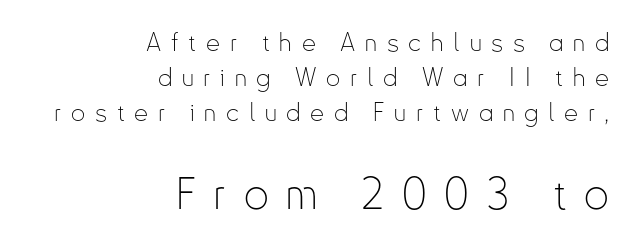
Q: Is the text bold? A: No.
Q: Is the text italic (slanted)? A: No, it is upright.
Q: Is the typeface a serif or a sans-serif typeface? A: Sans-serif.
Q: Is the text underlined? A: No.
Q: How is the paragraph aligned? A: Right-aligned.
Q: Is the spacing between letters normal or unusually wide? A: Unusually wide.
Q: Is the spacing between lines tight, normal or loose? A: Normal.
Q: Which block of text is set in a larger size, the first (top) or the second (bottom)? A: The second (bottom) one.
Q: Width (condensed, normal, or wide)? A: Condensed.
Q: Stroke contrast? A: Low.
Q: x-height? A: Small.
Q: Monospaced? A: No.
